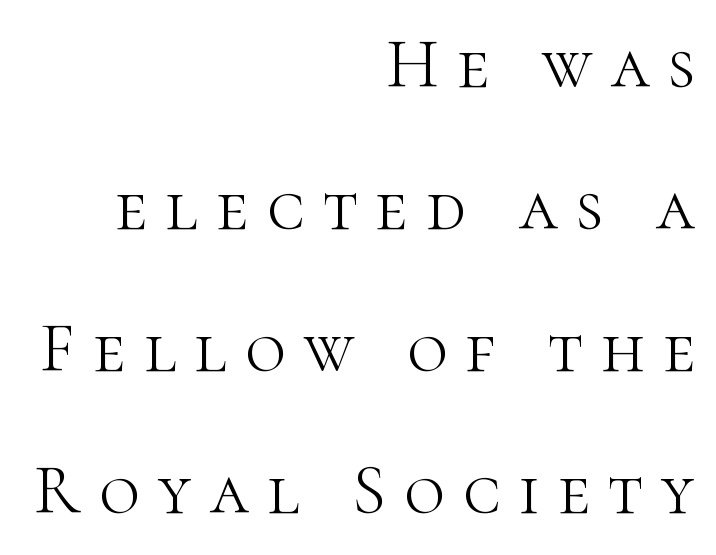
The image shows 70 px light serif type, upright; set right-aligned, loose line spacing (2.03x), unusually wide letter spacing (+0.26 em), not underlined; high stroke contrast and a medium x-height.
